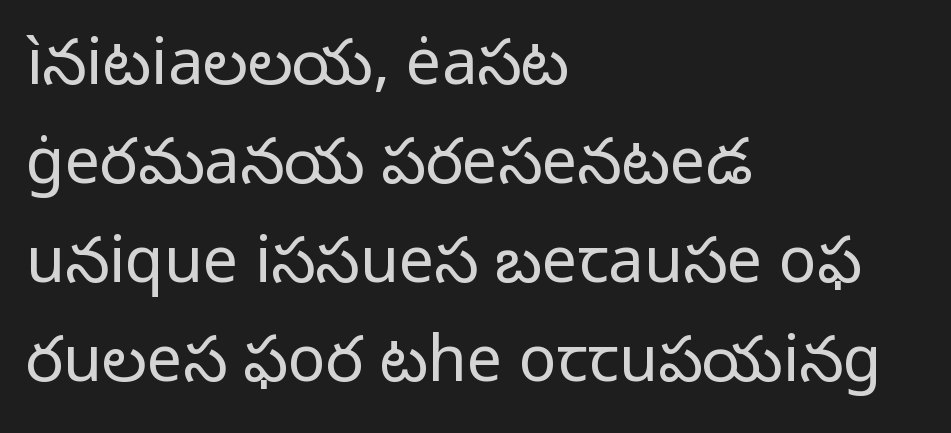
The image shows 63 px regular-weight sans-serif type, upright; set left-aligned, normal line spacing (1.57x), normal letter spacing, not underlined; low stroke contrast and a medium x-height.
